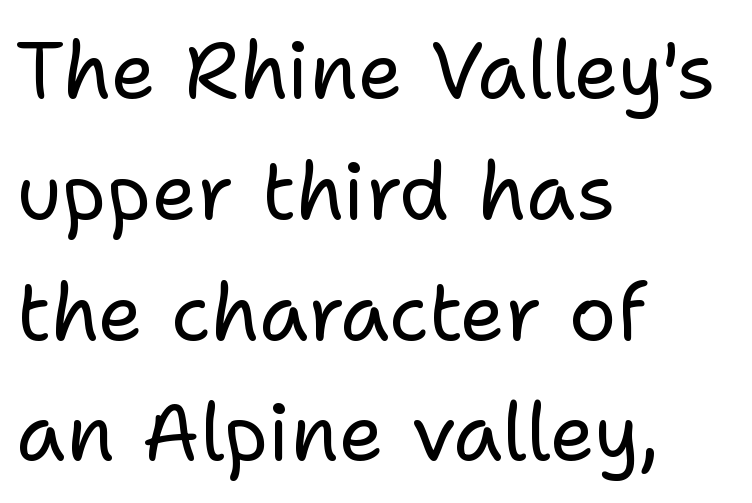
The image shows 80 px regular-weight sans-serif type, upright; set left-aligned, normal line spacing (1.51x), normal letter spacing, not underlined; low stroke contrast and a medium x-height.
